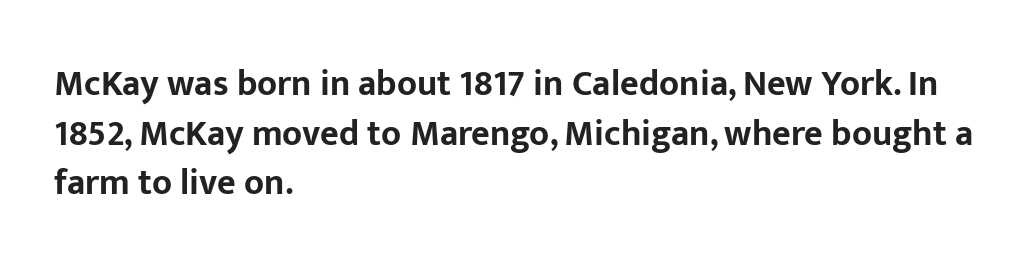
{"serif": "no", "italic": "no", "bold": "yes", "weight": "bold", "width": "normal", "stroke_contrast": "low", "x_height": "medium", "monospaced": "no", "underline": "no", "align": "left", "line_spacing": "normal", "line_spacing_ratio": 1.38, "letter_spacing": "normal", "letter_spacing_em": 0.0, "glyph_px": 36}
